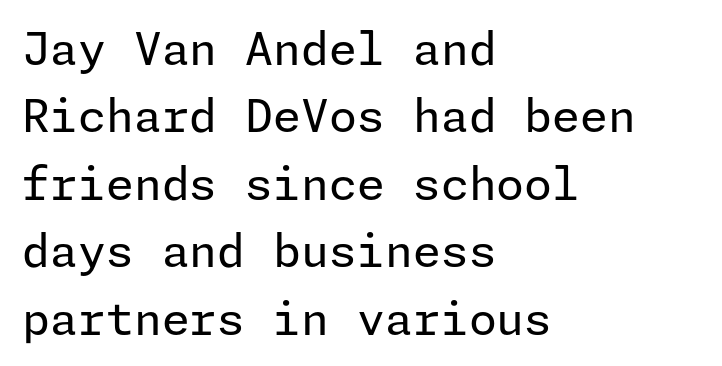
{"serif": "no", "italic": "no", "bold": "no", "weight": "regular", "width": "normal", "stroke_contrast": "low", "x_height": "medium", "underline": "no", "align": "left", "line_spacing": "normal", "line_spacing_ratio": 1.5, "letter_spacing": "normal", "letter_spacing_em": 0.0, "glyph_px": 45}
